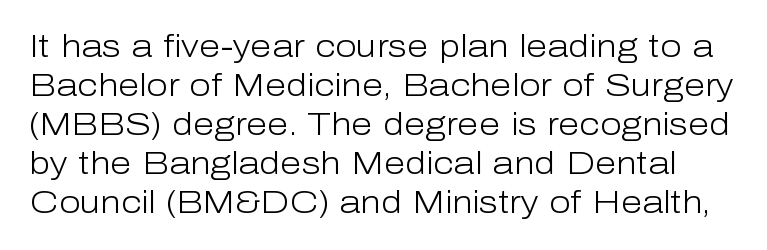
Q: Is the text bold? A: No.
Q: Is the text italic (slanted)? A: No, it is upright.
Q: Is the typeface a serif or a sans-serif typeface? A: Sans-serif.
Q: Is the text underlined? A: No.
Q: Is the spacing between letters normal or unusually wide? A: Normal.
Q: Is the spacing between lines tight, normal or loose? A: Normal.
Q: Width (condensed, normal, or wide)? A: Normal.
Q: Stroke contrast? A: Low.
Q: x-height? A: Medium.
Q: Monospaced? A: No.
